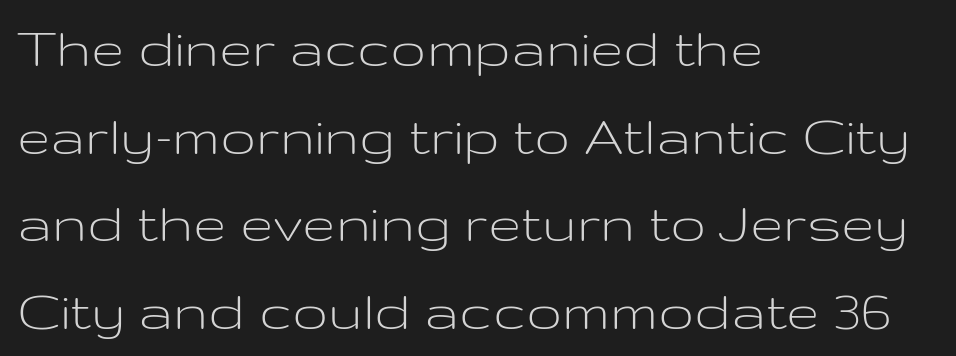
The face used here is proportionally spaced, like ordinary book or web type. Nobody touched the tracking dial on this one. Stems and bowls with no extra thickness — not bold. Type without underlining. This rendering uses left alignment, leaving the right contour irregular. Classification — sans serif.
